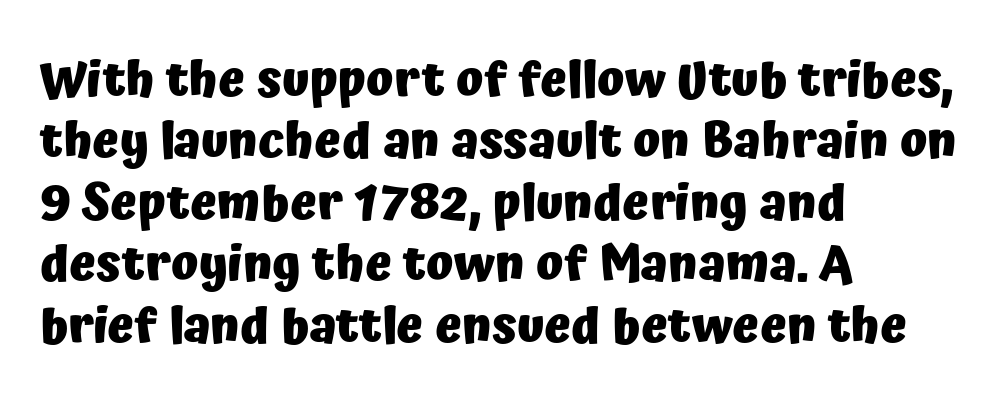
The image shows 50 px heavy sans-serif type, upright; set left-aligned, line spacing 1.23x, normal letter spacing, not underlined; low stroke contrast and a medium x-height.
